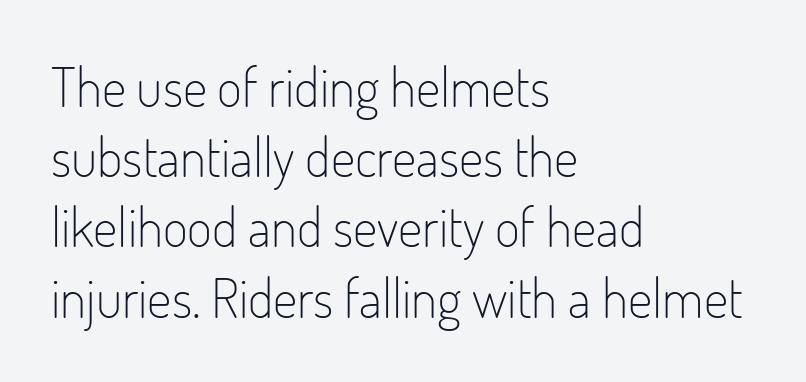
{"serif": "no", "italic": "no", "bold": "no", "weight": "light", "width": "condensed", "stroke_contrast": "low", "x_height": "small", "monospaced": "no", "underline": "no", "align": "left", "line_spacing": "normal", "line_spacing_ratio": 1.3, "letter_spacing": "normal", "letter_spacing_em": 0.0, "glyph_px": 54}
